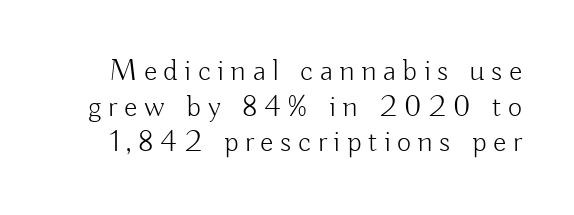
Q: Is the text bold? A: No.
Q: Is the text italic (slanted)? A: No, it is upright.
Q: Is the typeface a serif or a sans-serif typeface? A: Sans-serif.
Q: Is the text underlined? A: No.
Q: Is the spacing between letters normal or unusually wide? A: Unusually wide.
Q: Is the spacing between lines tight, normal or loose? A: Tight.
Q: Width (condensed, normal, or wide)? A: Normal.
Q: Stroke contrast? A: Low.
Q: x-height? A: Small.
Q: Monospaced? A: No.
